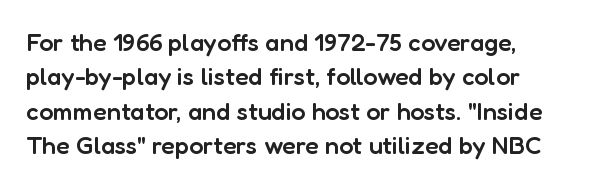
{"italic": "no", "bold": "semi", "underline": "no", "align": "left", "line_spacing": "normal", "line_spacing_ratio": 1.38, "letter_spacing": "normal", "letter_spacing_em": 0.0, "glyph_px": 25}
